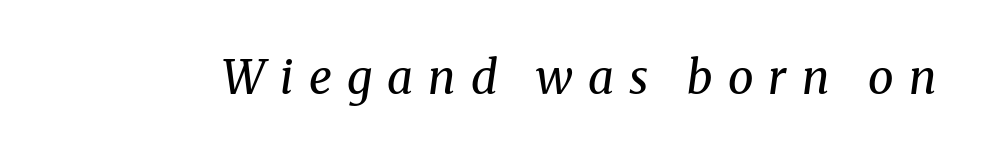
The image shows 46 px regular-weight serif type, italic (leaning right); set unusually wide letter spacing (+0.33 em), not underlined; medium stroke contrast and a medium x-height.
